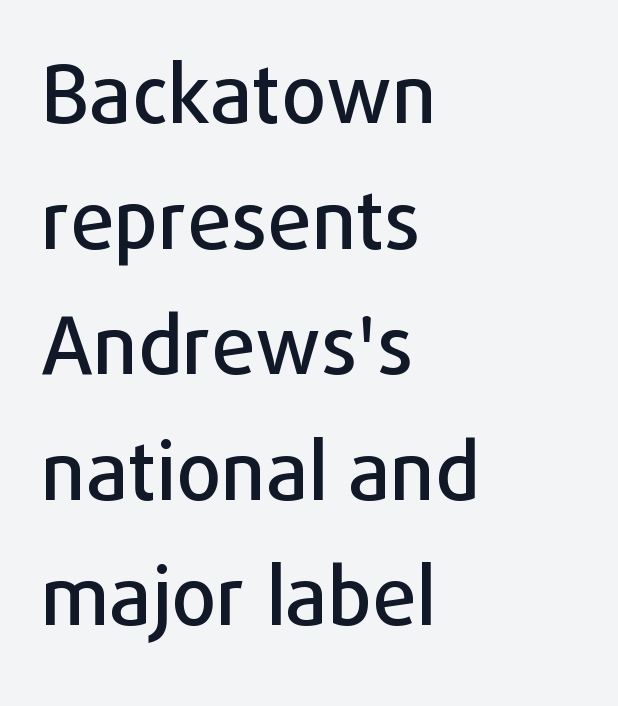
The image shows 79 px sans-serif type, upright; set left-aligned, normal line spacing (1.59x), normal letter spacing, not underlined; low stroke contrast and a medium x-height.
